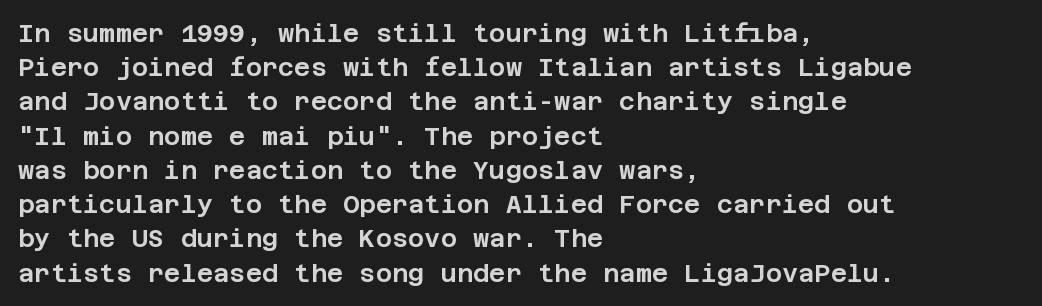
The image shows 25 px text type, upright; set left-aligned, normal line spacing (1.37x), normal letter spacing, not underlined.
